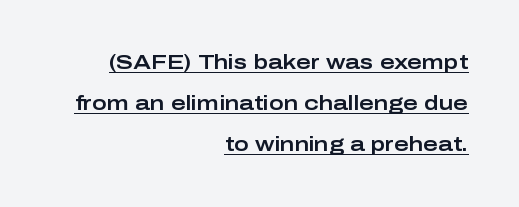
Is there an underline? Yes — a line sits under the letters. The compositor pushed each line to the right boundary. Here the glyphs are tracked normally, forming tight word shapes. Leading: increased.
